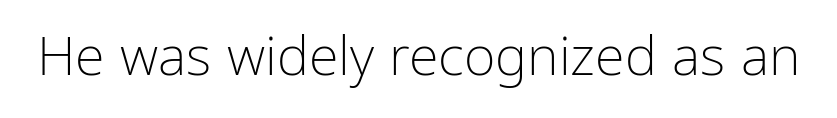
The image shows 54 px light, condensed sans-serif type, upright; set normal letter spacing, not underlined; low stroke contrast and a medium x-height.
